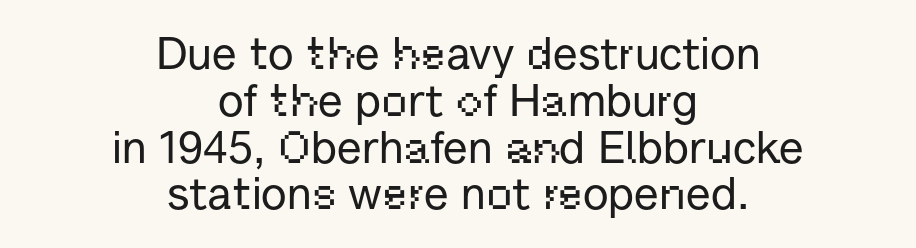
You could barely slide anything between these rows. The face used here is proportionally spaced, like ordinary book or web type. Standard letterfit; no display-style spreading of the glyphs. Tall strokes in this sample are plumb rather than angled. The space beneath each line is pristine and unruled. Type style note: lacks serifs.
